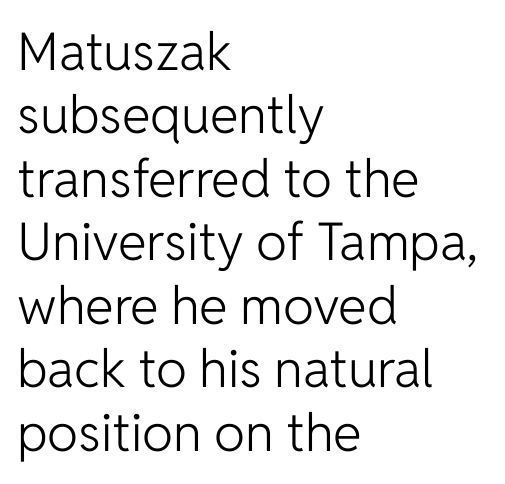
Q: Is the text bold? A: No.
Q: Is the text italic (slanted)? A: No, it is upright.
Q: Is the typeface a serif or a sans-serif typeface? A: Sans-serif.
Q: Is the text underlined? A: No.
Q: How is the paragraph aligned? A: Left-aligned.
Q: Is the spacing between letters normal or unusually wide? A: Normal.
Q: Width (condensed, normal, or wide)? A: Normal.
Q: Stroke contrast? A: Low.
Q: x-height? A: Medium.
Q: Monospaced? A: No.
